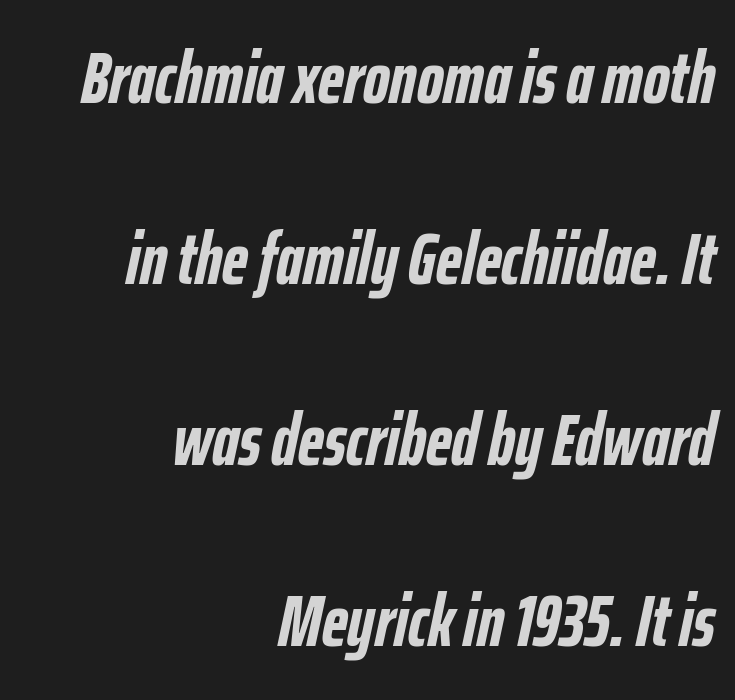
Q: Is the text bold? A: Yes.
Q: Is the text italic (slanted)? A: Yes, it leans right by about 12 degrees.
Q: Is the text underlined? A: No.
Q: How is the paragraph aligned? A: Right-aligned.
Q: Is the spacing between letters normal or unusually wide? A: Normal.
Q: Is the spacing between lines tight, normal or loose? A: Loose.
Q: Width (condensed, normal, or wide)? A: Condensed.
Q: Stroke contrast? A: Low.
Q: x-height? A: Medium.
Q: Monospaced? A: No.
